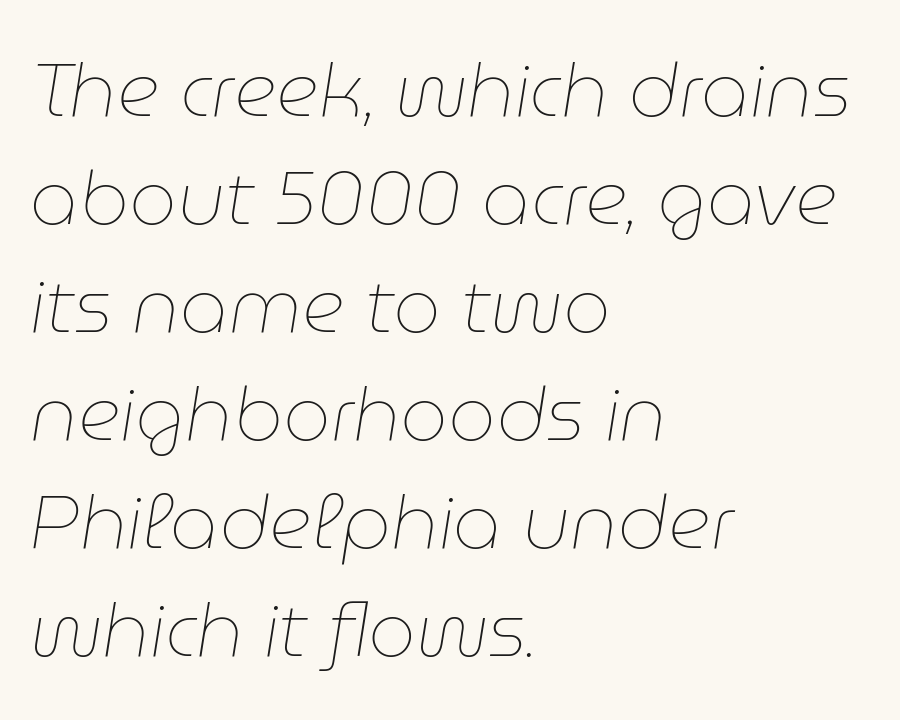
Q: Is the text bold? A: No.
Q: Is the text italic (slanted)? A: Yes, it leans right by about 9 degrees.
Q: Is the text underlined? A: No.
Q: How is the paragraph aligned? A: Left-aligned.
Q: Is the spacing between letters normal or unusually wide? A: Normal.
Q: Is the spacing between lines tight, normal or loose? A: Normal.
Q: Width (condensed, normal, or wide)? A: Normal.
Q: Stroke contrast? A: Low.
Q: x-height? A: Medium.
Q: Monospaced? A: No.
